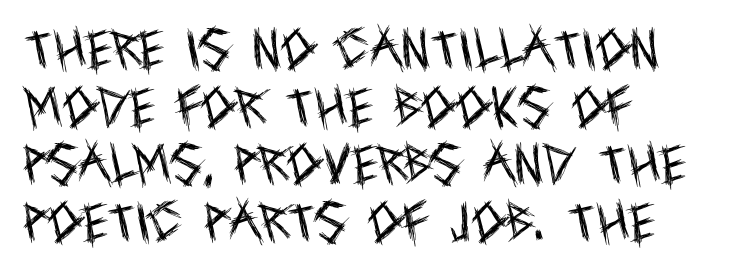
Regarding leading, the lines here are spaced in the standard way. Spacing verdict: proportional, widths tailored to each character. These lines were composed using upright roman letters. Is this a sans? Yes — the strokes have no serifs.
